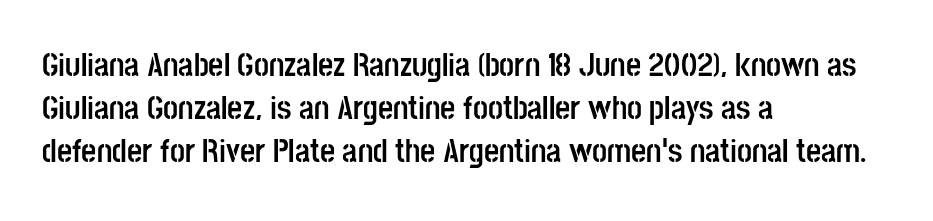
Q: Is the text bold? A: Yes.
Q: Is the text italic (slanted)? A: No, it is upright.
Q: Is the typeface a serif or a sans-serif typeface? A: Sans-serif.
Q: Is the text underlined? A: No.
Q: How is the paragraph aligned? A: Left-aligned.
Q: Is the spacing between letters normal or unusually wide? A: Normal.
Q: Is the spacing between lines tight, normal or loose? A: Normal.
Q: Width (condensed, normal, or wide)? A: Condensed.
Q: Stroke contrast? A: Low.
Q: x-height? A: Large.
Q: Monospaced? A: No.
